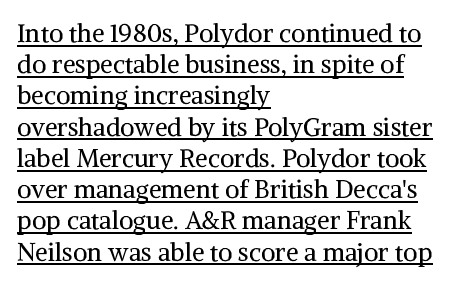
The image shows 25 px text type, upright; set left-aligned, normal line spacing (1.25x), normal letter spacing, underlined.
